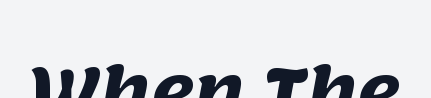
Q: Is the text bold? A: Yes.
Q: Is the typeface a serif or a sans-serif typeface? A: Sans-serif.
Q: Is the text underlined? A: Yes.
Q: Is the spacing between letters normal or unusually wide? A: Normal.
Q: Width (condensed, normal, or wide)? A: Normal.
Q: Stroke contrast? A: Medium.
Q: x-height? A: Large.
Q: Monospaced? A: No.
